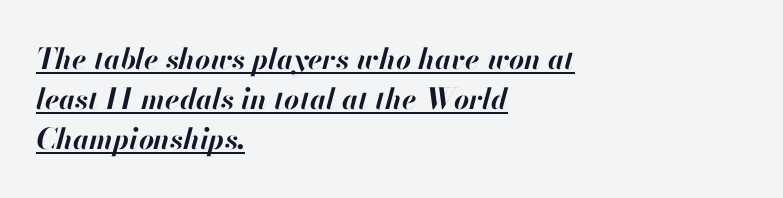
A typesetter would call this proportional, since set widths differ per character. Decoration check: the copy is underlined. Leading matches the norm, producing a regular column. The axis of the letterforms is tilted away from vertical. The setting favours the left margin, as ordinary paragraphs usually do. Is the letter spacing exaggerated? No — it looks like the ordinary default.
